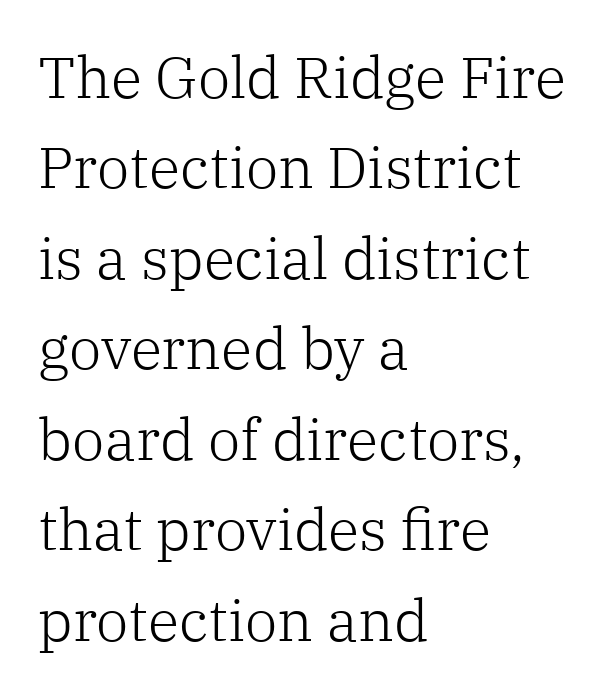
Q: Is the text bold? A: No.
Q: Is the text italic (slanted)? A: No, it is upright.
Q: Is the typeface a serif or a sans-serif typeface? A: Serif.
Q: Is the text underlined? A: No.
Q: How is the paragraph aligned? A: Left-aligned.
Q: Is the spacing between letters normal or unusually wide? A: Normal.
Q: Is the spacing between lines tight, normal or loose? A: Normal.
Q: Width (condensed, normal, or wide)? A: Normal.
Q: Stroke contrast? A: Low.
Q: x-height? A: Medium.
Q: Monospaced? A: No.
